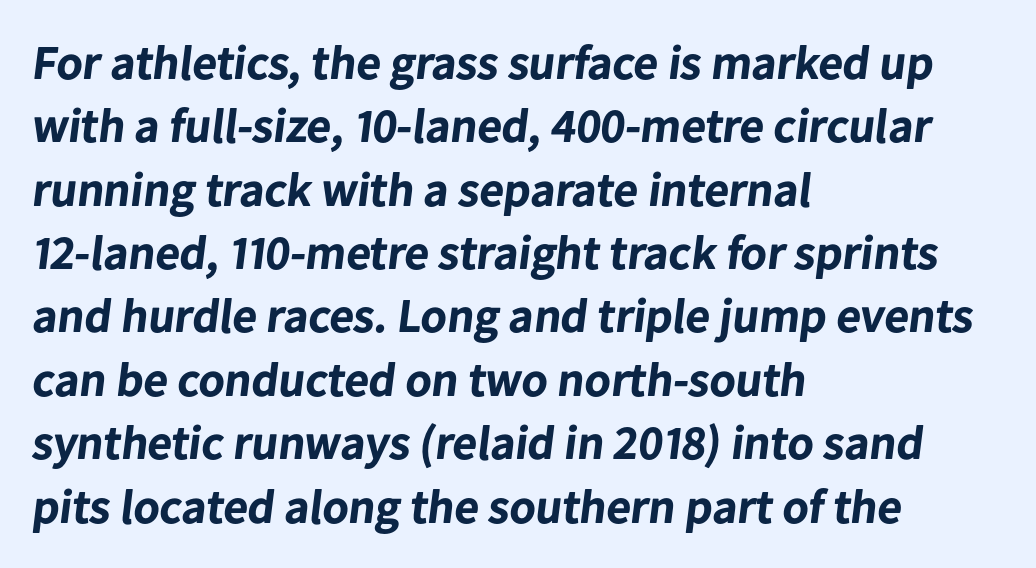
Q: Is the text bold? A: Yes.
Q: Is the typeface a serif or a sans-serif typeface? A: Sans-serif.
Q: Is the text underlined? A: No.
Q: How is the paragraph aligned? A: Left-aligned.
Q: Is the spacing between letters normal or unusually wide? A: Normal.
Q: Is the spacing between lines tight, normal or loose? A: Normal.
Q: Width (condensed, normal, or wide)? A: Normal.
Q: Stroke contrast? A: Low.
Q: x-height? A: Medium.
Q: Monospaced? A: No.
